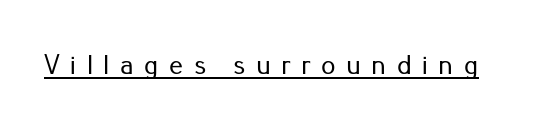
Q: Is the text italic (slanted)? A: No, it is upright.
Q: Is the typeface a serif or a sans-serif typeface? A: Sans-serif.
Q: Is the text underlined? A: Yes.
Q: Is the spacing between letters normal or unusually wide? A: Unusually wide.
Q: Width (condensed, normal, or wide)? A: Normal.
Q: Stroke contrast? A: Low.
Q: x-height? A: Small.
Q: Monospaced? A: No.
